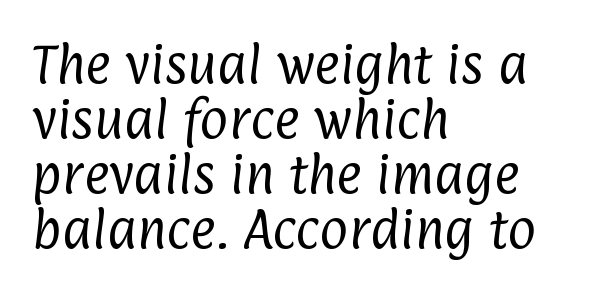
{"serif": "no", "bold": "no", "weight": "regular", "width": "condensed", "stroke_contrast": "low", "x_height": "medium", "monospaced": "no", "underline": "no", "align": "left", "line_spacing": "normal", "line_spacing_ratio": 1.25, "letter_spacing": "normal", "letter_spacing_em": 0.0, "glyph_px": 44}
